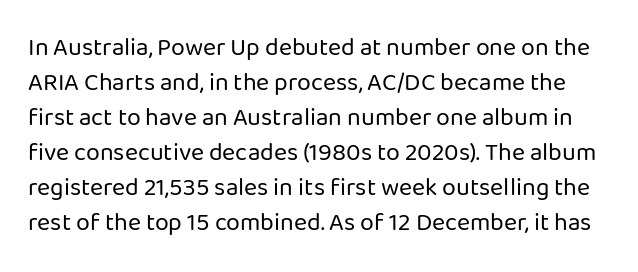
Q: Is the text bold? A: No.
Q: Is the text italic (slanted)? A: No, it is upright.
Q: Is the text underlined? A: No.
Q: Is the spacing between letters normal or unusually wide? A: Normal.
Q: Is the spacing between lines tight, normal or loose? A: Normal.
